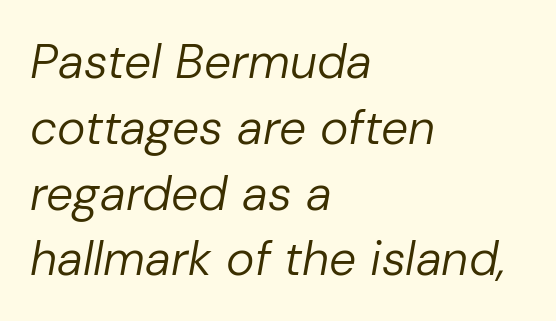
The image shows 48 px regular-weight type, italic (leaning right); set left-aligned, normal line spacing (1.37x), normal letter spacing, not underlined; low stroke contrast and a medium x-height.
